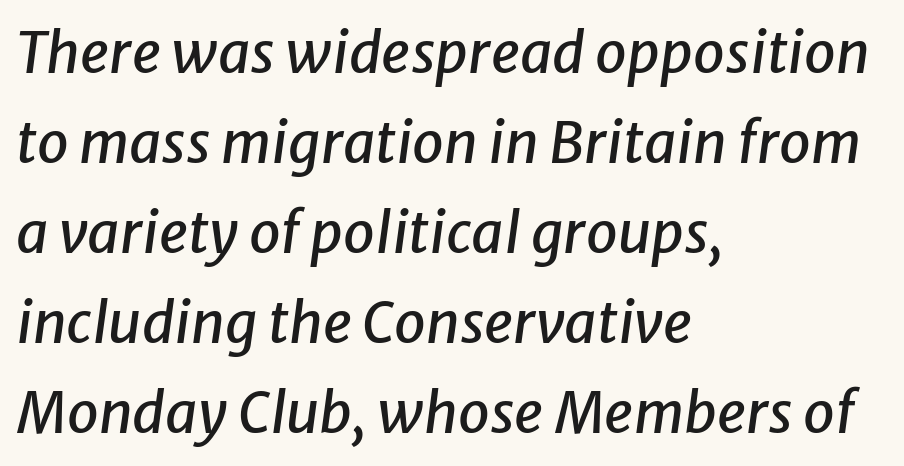
{"italic": "yes", "lean": "right", "slant_degrees": 8, "width": "normal", "stroke_contrast": "low", "x_height": "medium", "monospaced": "no", "underline": "no", "align": "left", "line_spacing": "normal", "line_spacing_ratio": 1.58, "letter_spacing": "normal", "letter_spacing_em": 0.0, "glyph_px": 57}
